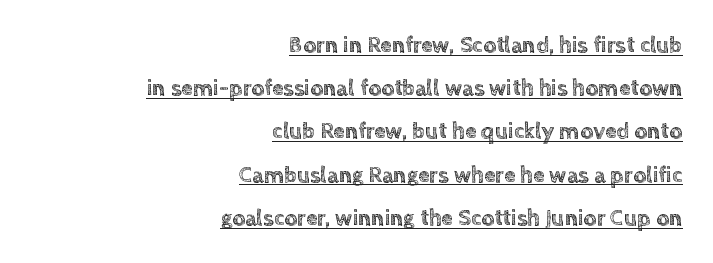
Q: Is the text italic (slanted)? A: No, it is upright.
Q: Is the text underlined? A: Yes.
Q: How is the paragraph aligned? A: Right-aligned.
Q: Is the spacing between letters normal or unusually wide? A: Normal.
